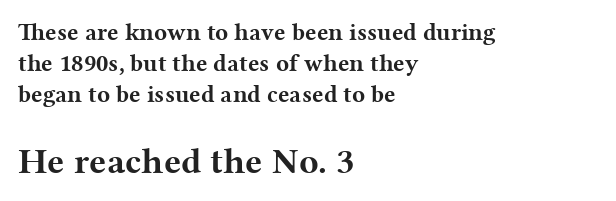
{"serif": "yes", "italic": "no", "bold": "yes", "weight": "bold", "width": "wide", "stroke_contrast": "medium", "x_height": "medium", "monospaced": "no", "underline": "no", "align": "left", "line_spacing": "normal", "line_spacing_ratio": 1.3, "letter_spacing": "normal", "letter_spacing_em": 0.0, "larger_block": "second", "size_ratio": 1.5, "glyph_px": 36}
